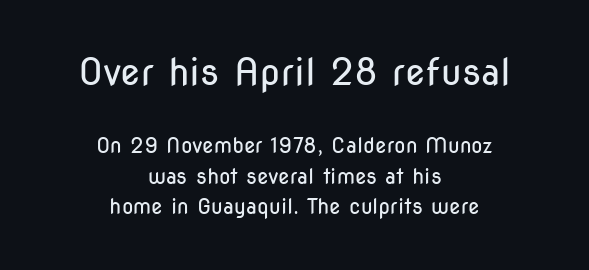
Q: Is the text bold? A: No.
Q: Is the text italic (slanted)? A: No, it is upright.
Q: Is the typeface a serif or a sans-serif typeface? A: Sans-serif.
Q: Is the text underlined? A: No.
Q: How is the paragraph aligned? A: Centered.
Q: Is the spacing between letters normal or unusually wide? A: Normal.
Q: Is the spacing between lines tight, normal or loose? A: Normal.
Q: Which block of text is set in a larger size, the first (top) or the second (bottom)? A: The first (top) one.
Q: Width (condensed, normal, or wide)? A: Condensed.
Q: Stroke contrast? A: Low.
Q: x-height? A: Medium.
Q: Monospaced? A: No.
